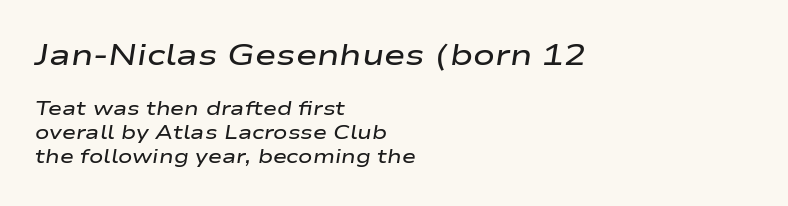
The image shows 29 px semibold, wide type, italic (leaning right); set left-aligned, normal line spacing (1.27x), normal letter spacing, not underlined; the first (top) block is 1.53x larger; low stroke contrast and a medium x-height.
